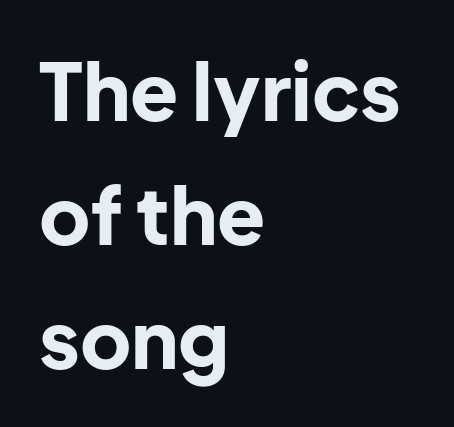
Students, this is bold: see how much ink each stroke carries. Short note: letters normally spaced. The rendering uses natural spacing where letterforms have individual widths. In terms of leading, this rendering sits right in the middle. The font family rendered here belongs to the sans-serif group. The typography opts for an upright posture over an oblique one.
